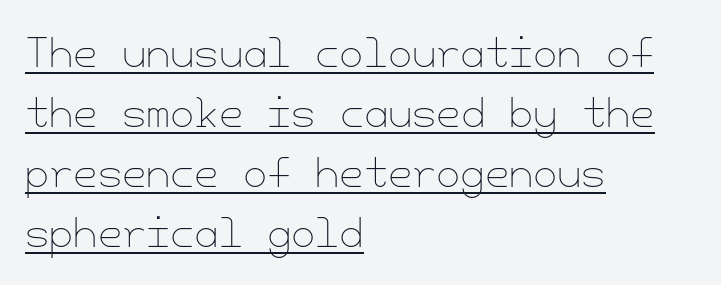
The string is rendered with underlining switched on. The setting favours the left margin, as ordinary paragraphs usually do. No heavy texture on the line: the type isn't bold. This is roman type, the default non-slanted kind.
